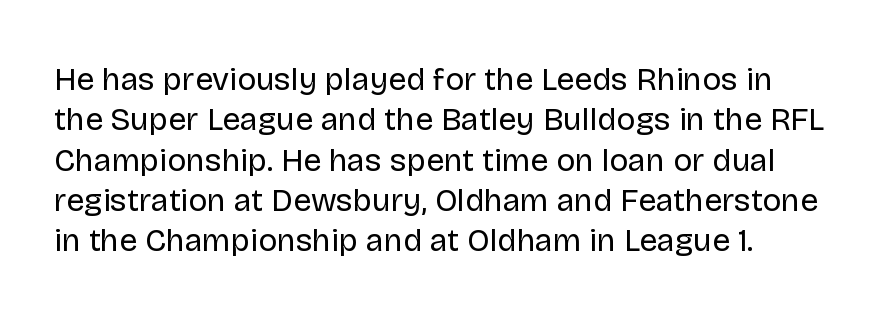
The font family rendered here belongs to the sans-serif group. Quick note: not italic, upright. In terms of letterspacing, this is plain default setting. The letters look calm and open, with moderate or lighter stems. The lines sit at an ordinary, default distance from one another.
